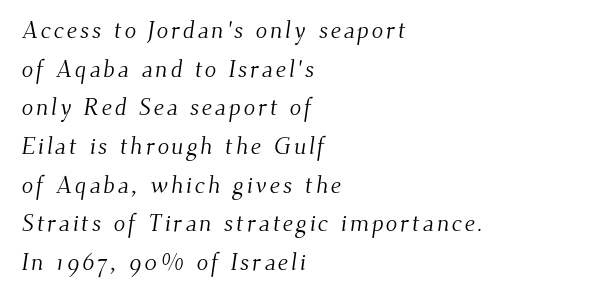
The image shows 24 px text type; set left-aligned, normal line spacing (1.61x), not underlined.
